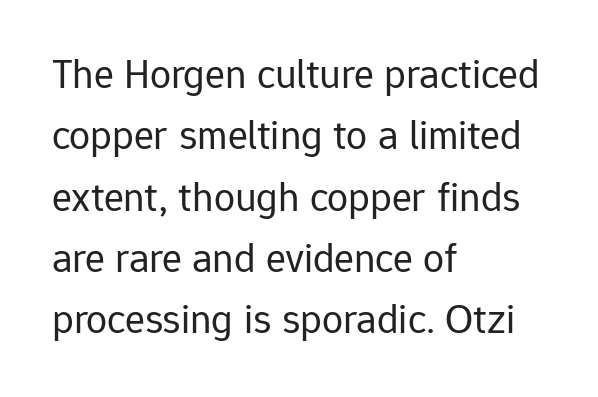
The image shows 42 px regular-weight sans-serif type, upright; set left-aligned, normal line spacing (1.46x), normal letter spacing, not underlined; low stroke contrast and a medium x-height.
